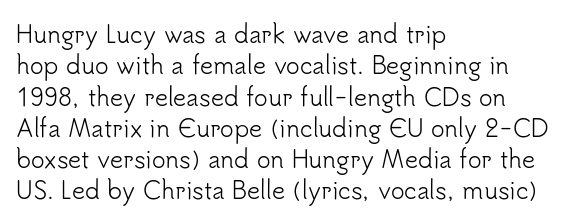
Q: Is the text bold? A: No.
Q: Is the text italic (slanted)? A: No, it is upright.
Q: Is the text underlined? A: No.
Q: How is the paragraph aligned? A: Left-aligned.
Q: Is the spacing between letters normal or unusually wide? A: Normal.
Q: Is the spacing between lines tight, normal or loose? A: Normal.
